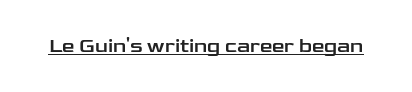
The image shows 20 px text type, upright; set normal letter spacing, underlined.
